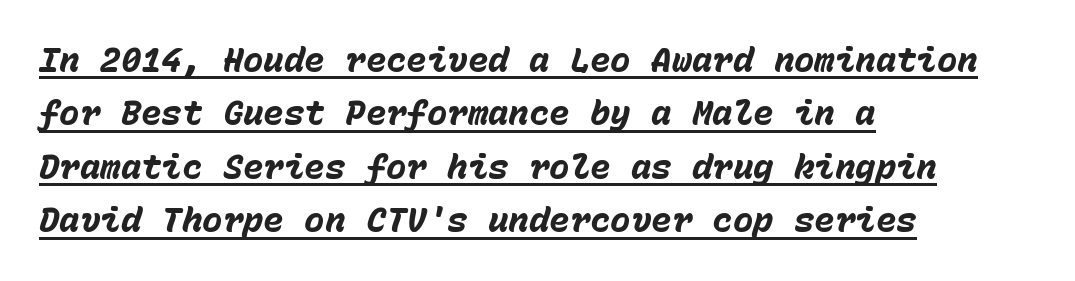
{"italic": "yes", "lean": "right", "slant_degrees": 15, "bold": "yes", "weight": "heavy", "width": "normal", "stroke_contrast": "low", "x_height": "medium", "monospaced": "yes", "underline": "yes", "align": "left", "line_spacing": "normal", "line_spacing_ratio": 1.57, "letter_spacing": "normal", "letter_spacing_em": 0.0, "glyph_px": 34}
